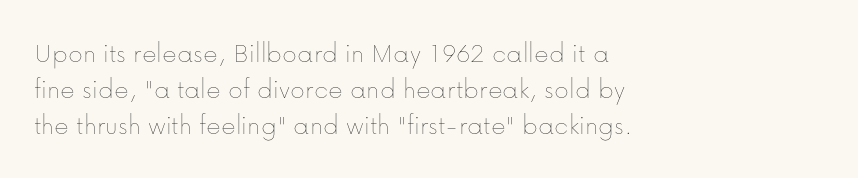
Bare-footed words on every line. Italic? Not at all — the glyphs are vertical. Short and long lines alike share a common starting point at left. Ink coverage per letter is moderate at most.
